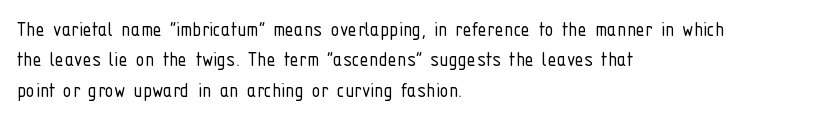
{"italic": "no", "bold": "no", "underline": "no", "align": "left", "line_spacing": "normal", "line_spacing_ratio": 1.32, "letter_spacing": "normal", "letter_spacing_em": 0.0, "glyph_px": 23}
